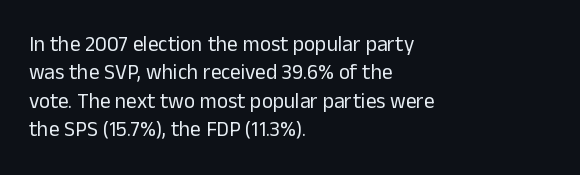
Q: Is the text bold? A: No.
Q: Is the text italic (slanted)? A: No, it is upright.
Q: Is the text underlined? A: No.
Q: How is the paragraph aligned? A: Left-aligned.
Q: Is the spacing between letters normal or unusually wide? A: Normal.
Q: Is the spacing between lines tight, normal or loose? A: Normal.
